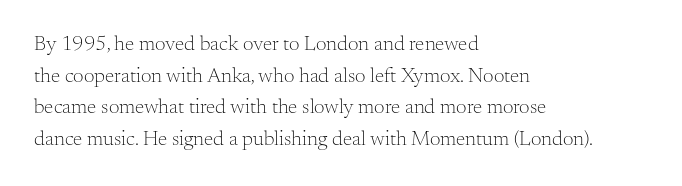
Style check: upright. Leftover space on each line is placed entirely after the last word. The rows are spaced the way most documents space them. The font is comparable to plain body text, perhaps lighter. Honestly, there is no underline to notice here at all. Nobody touched the tracking dial on this one.
